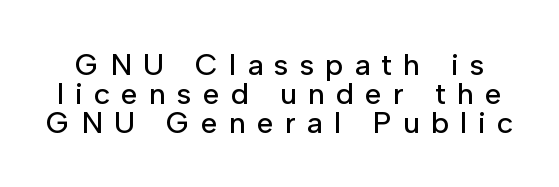
Q: Is the text italic (slanted)? A: No, it is upright.
Q: Is the typeface a serif or a sans-serif typeface? A: Sans-serif.
Q: Is the text underlined? A: No.
Q: Is the spacing between letters normal or unusually wide? A: Unusually wide.
Q: Is the spacing between lines tight, normal or loose? A: Tight.
Q: Width (condensed, normal, or wide)? A: Normal.
Q: Stroke contrast? A: Low.
Q: x-height? A: Medium.
Q: Monospaced? A: No.
